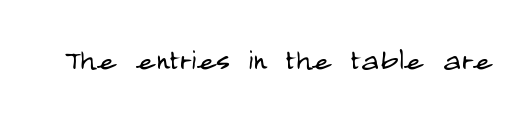
Q: Is the text bold? A: No.
Q: Is the text italic (slanted)? A: No, it is upright.
Q: Is the typeface a serif or a sans-serif typeface? A: Sans-serif.
Q: Is the text underlined? A: No.
Q: Is the spacing between letters normal or unusually wide? A: Normal.
Q: Width (condensed, normal, or wide)? A: Condensed.
Q: Stroke contrast? A: Low.
Q: x-height? A: Large.
Q: Monospaced? A: No.
